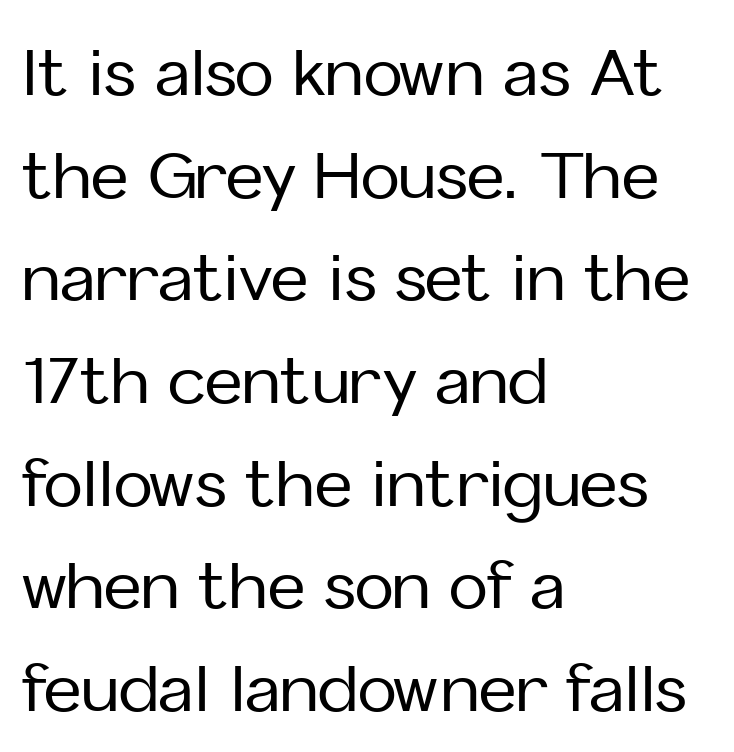
{"serif": "no", "italic": "no", "width": "normal", "stroke_contrast": "low", "x_height": "medium", "monospaced": "no", "underline": "no", "align": "left", "line_spacing": "normal", "line_spacing_ratio": 1.58, "letter_spacing": "normal", "letter_spacing_em": 0.0, "glyph_px": 65}
